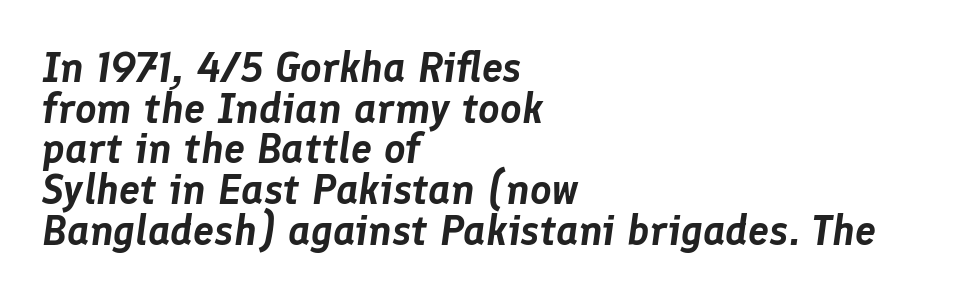
The image shows 42 px text type, italic (leaning right); set left-aligned, tight line spacing (0.97x), normal letter spacing, not underlined; low stroke contrast and a medium x-height.
